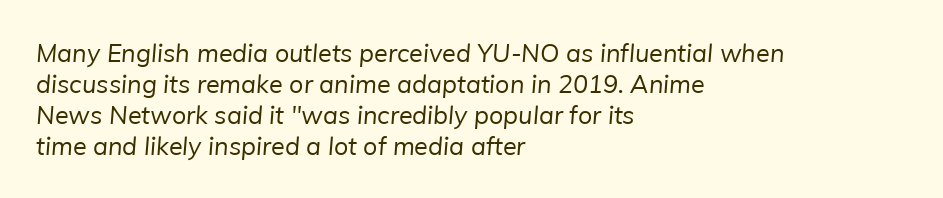
The space directly below the letters is spotless. Layout note: lines flush left. Weight: not bold — regular or lighter. Look at the tracking — it's just the regular setting, nothing added.
